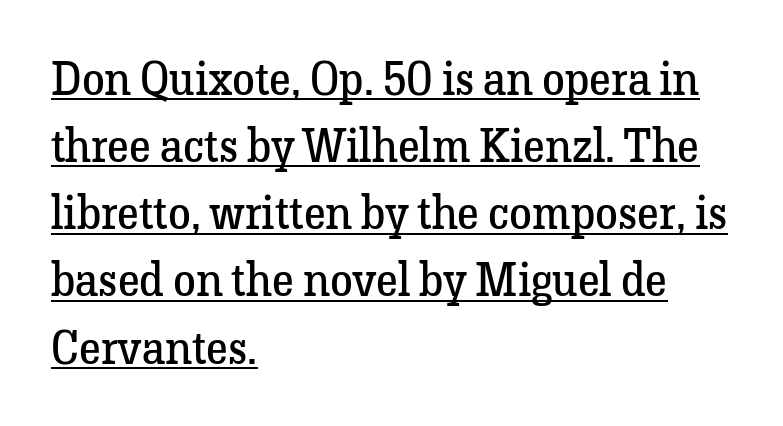
{"serif": "yes", "italic": "no", "bold": "no", "weight": "regular", "width": "normal", "stroke_contrast": "low", "x_height": "medium", "monospaced": "no", "underline": "yes", "align": "left", "line_spacing": "normal", "line_spacing_ratio": 1.46, "letter_spacing": "normal", "letter_spacing_em": 0.0, "glyph_px": 46}
